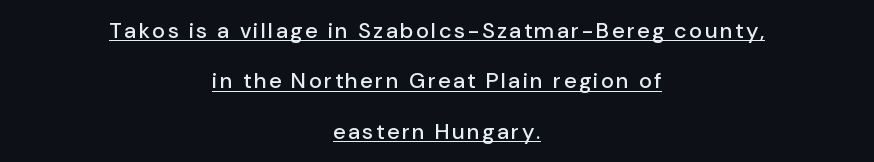
Interline gaps are noticeably wide in this sample. Caption: multi-line text, centered on the measure. Upright lettering throughout. In designer terms, the underline attribute is active on this setting.
